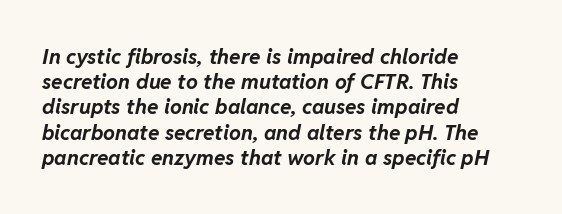
{"italic": "yes", "lean": "right", "slant_degrees": 11, "bold": "yes", "underline": "no", "align": "left", "line_spacing_ratio": 1.2, "letter_spacing": "normal", "letter_spacing_em": 0.0, "glyph_px": 21}
